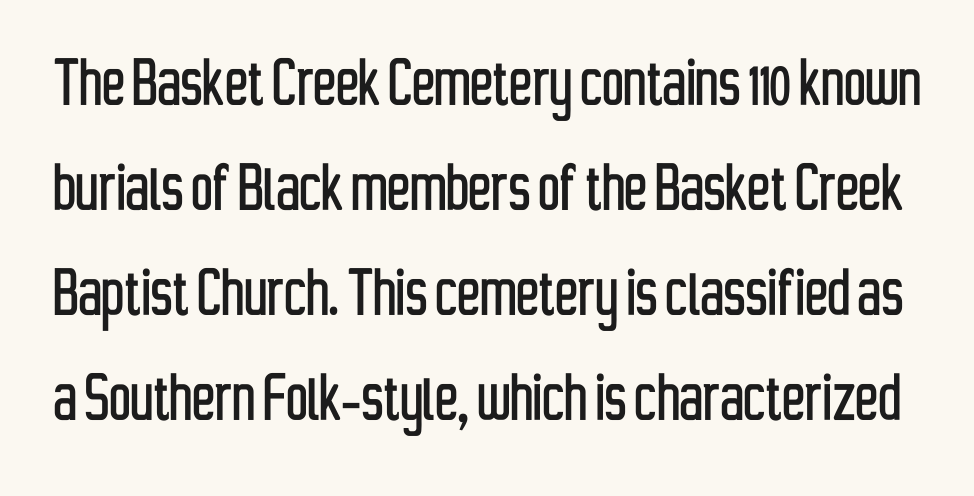
Q: Is the text italic (slanted)? A: No, it is upright.
Q: Is the typeface a serif or a sans-serif typeface? A: Sans-serif.
Q: Is the text underlined? A: No.
Q: Is the spacing between letters normal or unusually wide? A: Normal.
Q: Is the spacing between lines tight, normal or loose? A: Normal.
Q: Width (condensed, normal, or wide)? A: Condensed.
Q: Stroke contrast? A: Low.
Q: x-height? A: Medium.
Q: Monospaced? A: No.
